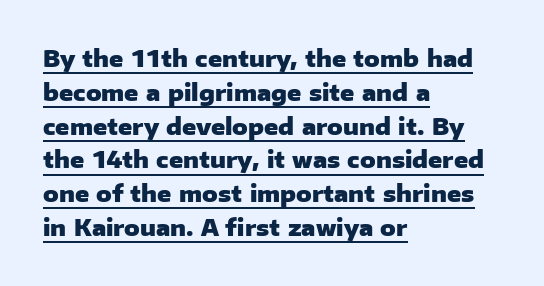
Compared with undecorated copy, this sample adds a rule below the words. Default kerning and tracking; the words read as compact shapes. Notice how the stems are strictly vertical — no italics here. Summary of vertical rhythm: regular, with standard interline spacing. Look at the stroke-to-counter ratio: heavy, a bold.
